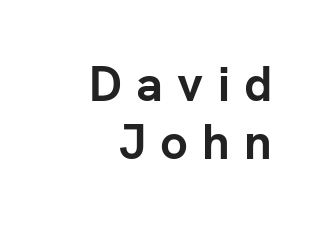
The image shows 49 px semibold sans-serif type, upright; set right-aligned, line spacing 1.18x, unusually wide letter spacing (+0.29 em), not underlined; low stroke contrast and a medium x-height.
